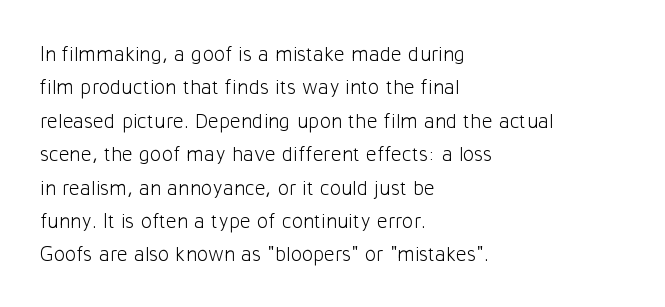
The image shows 21 px text type, upright; set left-aligned, normal line spacing (1.59x), normal letter spacing, not underlined.
